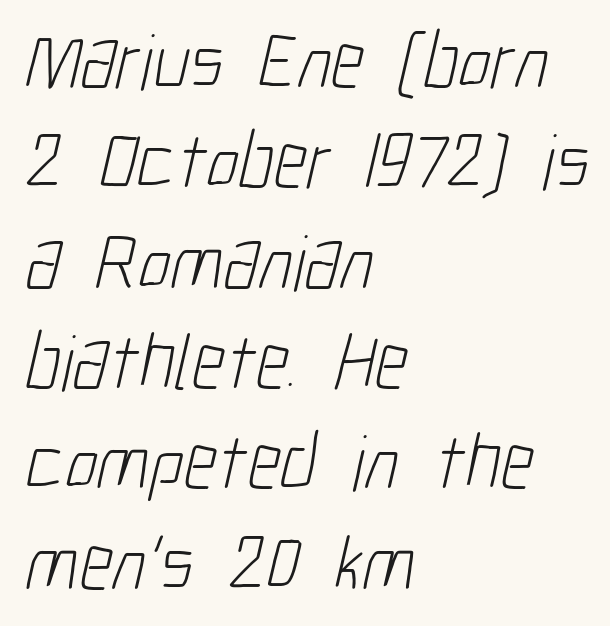
Weight class: somewhere from thin through regular. Rule under the text: the space is simply empty. The passage shown is typeset with a sans-serif family. Casual observation: everything's shoved over to the left.
